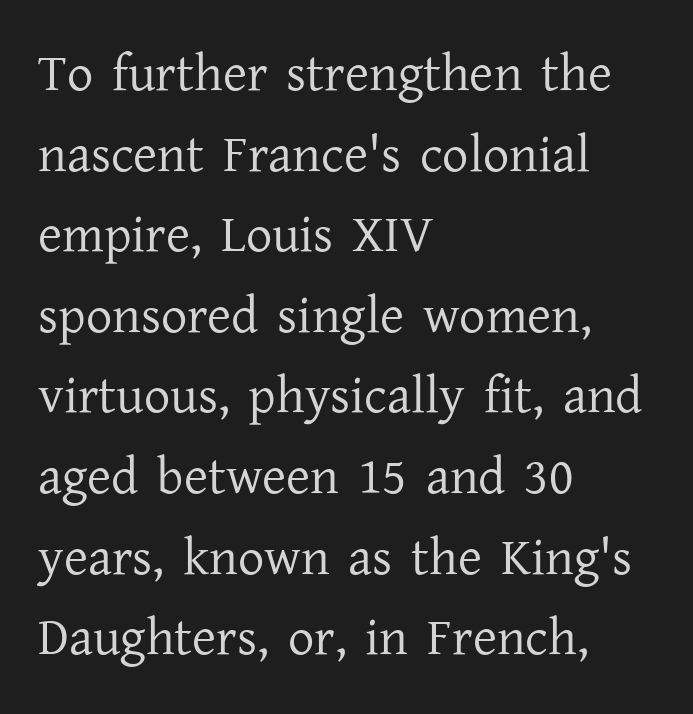
Q: Is the text bold? A: No.
Q: Is the text italic (slanted)? A: No, it is upright.
Q: Is the typeface a serif or a sans-serif typeface? A: Serif.
Q: Is the text underlined? A: No.
Q: How is the paragraph aligned? A: Left-aligned.
Q: Is the spacing between letters normal or unusually wide? A: Normal.
Q: Is the spacing between lines tight, normal or loose? A: Normal.
Q: Width (condensed, normal, or wide)? A: Normal.
Q: Stroke contrast? A: Low.
Q: x-height? A: Medium.
Q: Monospaced? A: No.
